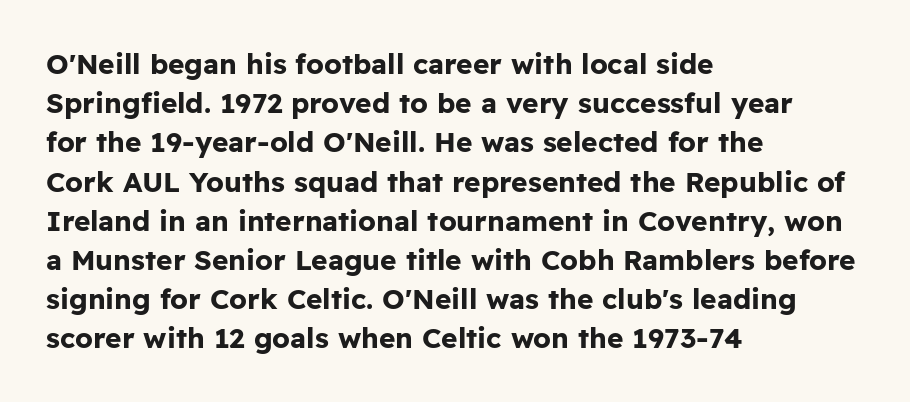
Q: Is the text bold? A: Yes.
Q: Is the text italic (slanted)? A: No, it is upright.
Q: Is the typeface a serif or a sans-serif typeface? A: Sans-serif.
Q: Is the text underlined? A: No.
Q: How is the paragraph aligned? A: Left-aligned.
Q: Is the spacing between letters normal or unusually wide? A: Normal.
Q: Is the spacing between lines tight, normal or loose? A: Normal.
Q: Width (condensed, normal, or wide)? A: Normal.
Q: Stroke contrast? A: Low.
Q: x-height? A: Medium.
Q: Monospaced? A: No.
